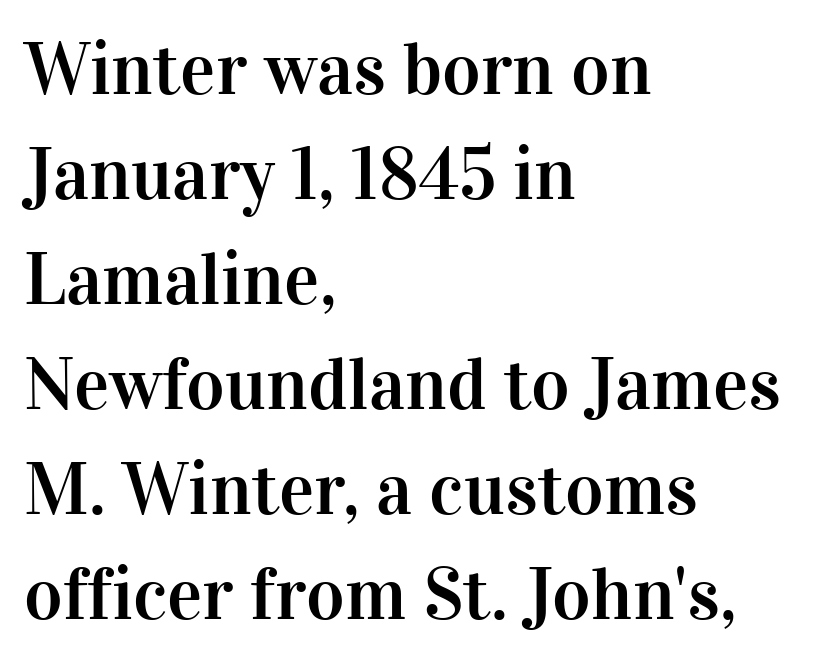
Regular leading. What kind of face is this? One with serifs. The face used here is rendered with its standard letterfit. Italic? Not at all — the glyphs are vertical. Descender tails drop into unmarked territory. Do the characters align in a grid? No, the font is proportional.
